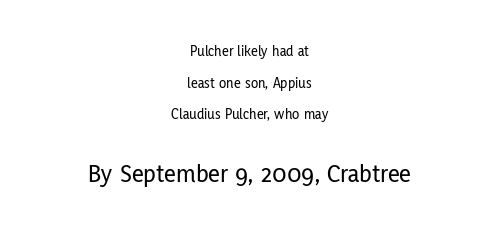
The strip under each line holds only bare page. The letterforms sit shoulder to shoulder at normal distance. Horizontal bands of white between lines are thick stripes. Neither beginnings nor endings align; midpoints do. If you drew a line through each stem, it would be perfectly vertical. Here the second block reads like a headline and the first like body copy.
